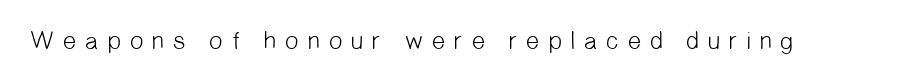
Students, note that the glyphs here are deliberately spaced far apart. The typeface has the unassuming heft of standard copy or less. Plain, unruled lines of type.
